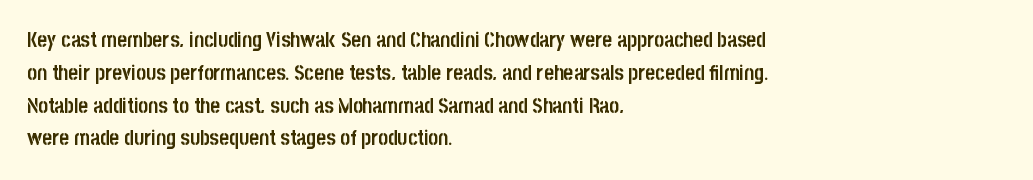
Weight check: bold — yes, fully. This rendering features lettering with no underline. This is the regular roman posture of the typeface. Is there much room between lines? A standard amount, neither cramped nor airy. No extra tracking has been applied to these lines. The rag falls on the right side of this text block.
